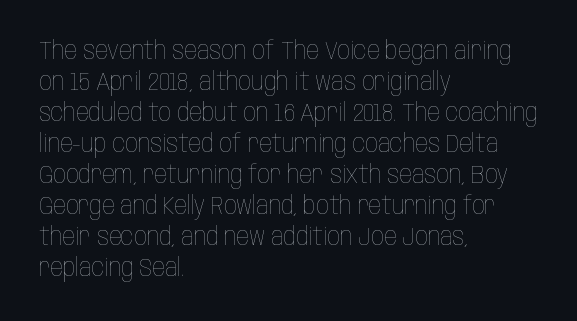
A light-to-regular cut is what we see here. Clear beneath every line of the passage. Vertical strokes here are truly vertical. The passage shown has conventional tracking throughout. Leftover space on each line is placed entirely after the last word.
